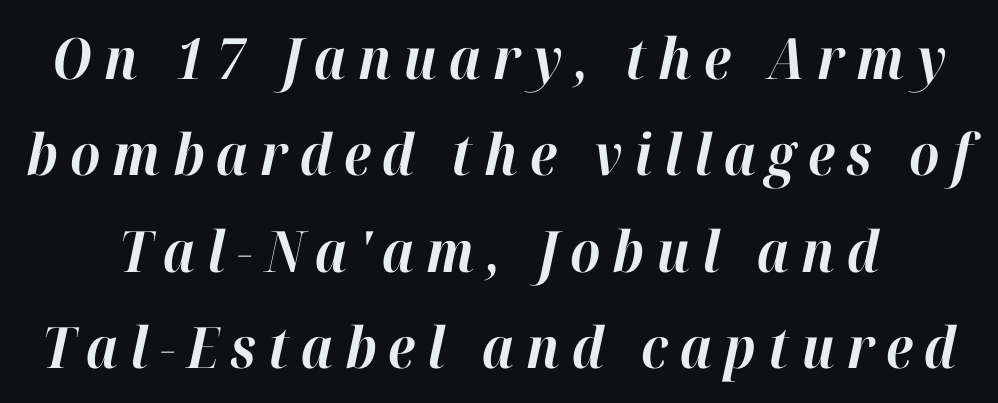
The image shows 57 px bold type, italic (leaning right); set normal line spacing (1.69x), unusually wide letter spacing (+0.21 em), not underlined; high stroke contrast and a medium x-height.
